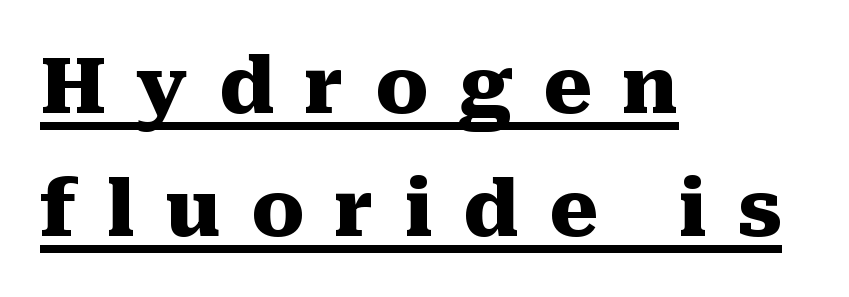
Q: Is the text bold? A: Yes.
Q: Is the text italic (slanted)? A: No, it is upright.
Q: Is the typeface a serif or a sans-serif typeface? A: Serif.
Q: Is the text underlined? A: Yes.
Q: How is the paragraph aligned? A: Left-aligned.
Q: Is the spacing between letters normal or unusually wide? A: Unusually wide.
Q: Is the spacing between lines tight, normal or loose? A: Normal.
Q: Width (condensed, normal, or wide)? A: Normal.
Q: Stroke contrast? A: Medium.
Q: x-height? A: Medium.
Q: Monospaced? A: No.
